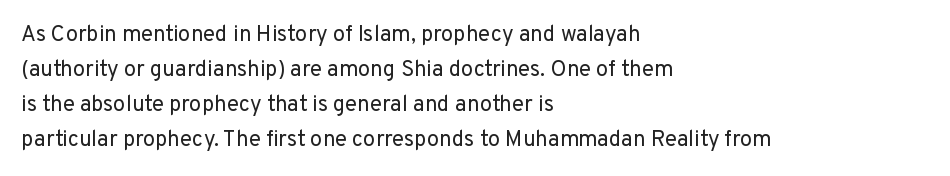
Every stem runs plumb, perpendicular to the baseline. Ink coverage per letter is moderate at most. Does extra space separate the letters? No, they use regular spacing. Line starts are locked; line ends wander. If you measured baseline to baseline, you'd find a middling distance.
